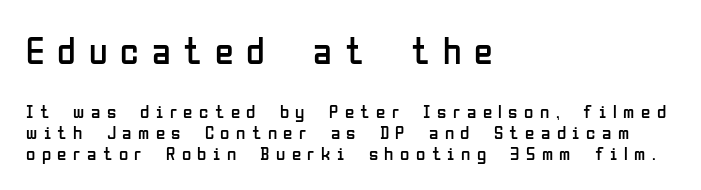
The image shows 38 px regular-weight, condensed sans-serif type, upright; set left-aligned, tight line spacing (1.11x), unusually wide letter spacing (+0.34 em), not underlined; the first (top) block is 2.0x larger; low stroke contrast and a medium x-height.
